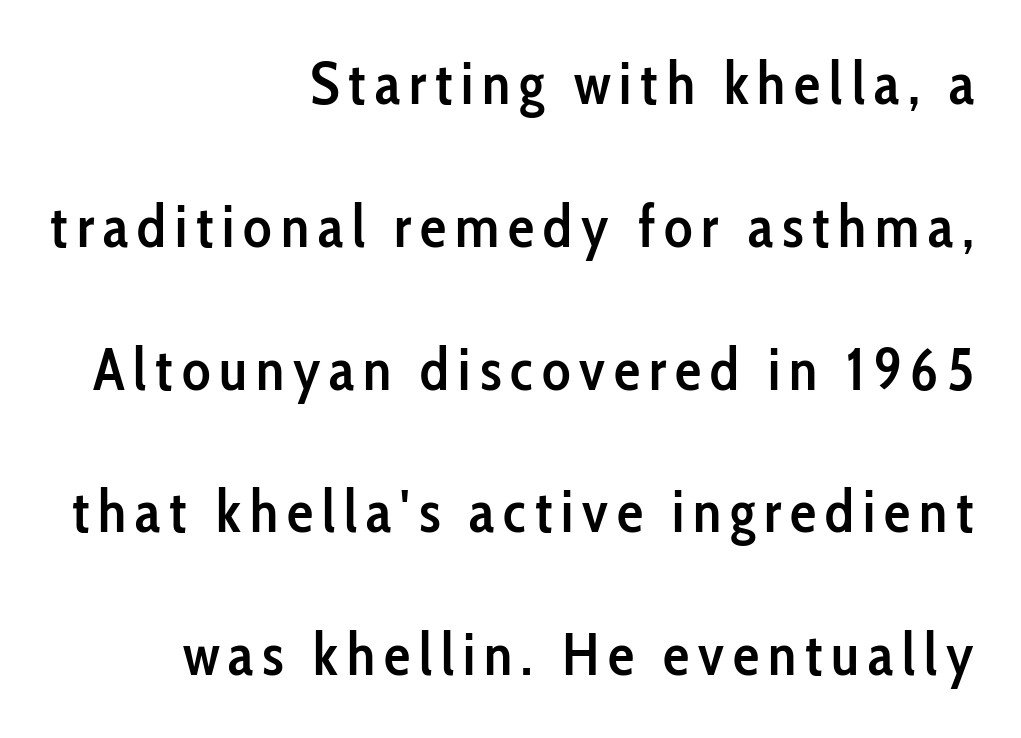
Q: Is the text bold? A: Semi-bold.
Q: Is the text italic (slanted)? A: No, it is upright.
Q: Is the typeface a serif or a sans-serif typeface? A: Sans-serif.
Q: Is the text underlined? A: No.
Q: How is the paragraph aligned? A: Right-aligned.
Q: Is the spacing between lines tight, normal or loose? A: Loose.
Q: Width (condensed, normal, or wide)? A: Condensed.
Q: Stroke contrast? A: Low.
Q: x-height? A: Medium.
Q: Monospaced? A: No.
